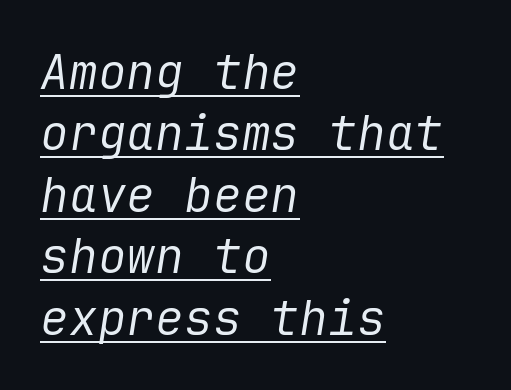
{"italic": "yes", "lean": "right", "slant_degrees": 9, "bold": "no", "weight": "regular", "width": "normal", "stroke_contrast": "low", "x_height": "medium", "underline": "yes", "align": "left", "line_spacing": "normal", "line_spacing_ratio": 1.28, "letter_spacing": "normal", "letter_spacing_em": 0.0, "glyph_px": 48}
